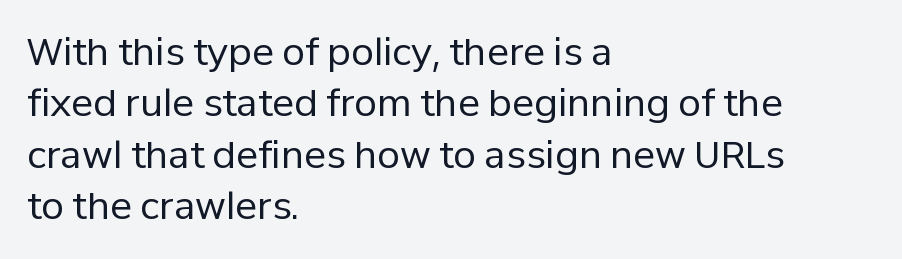
Q: Is the text bold? A: No.
Q: Is the text italic (slanted)? A: No, it is upright.
Q: Is the typeface a serif or a sans-serif typeface? A: Sans-serif.
Q: Is the text underlined? A: No.
Q: How is the paragraph aligned? A: Left-aligned.
Q: Is the spacing between letters normal or unusually wide? A: Normal.
Q: Is the spacing between lines tight, normal or loose? A: Normal.
Q: Width (condensed, normal, or wide)? A: Normal.
Q: Stroke contrast? A: Low.
Q: x-height? A: Medium.
Q: Monospaced? A: No.
